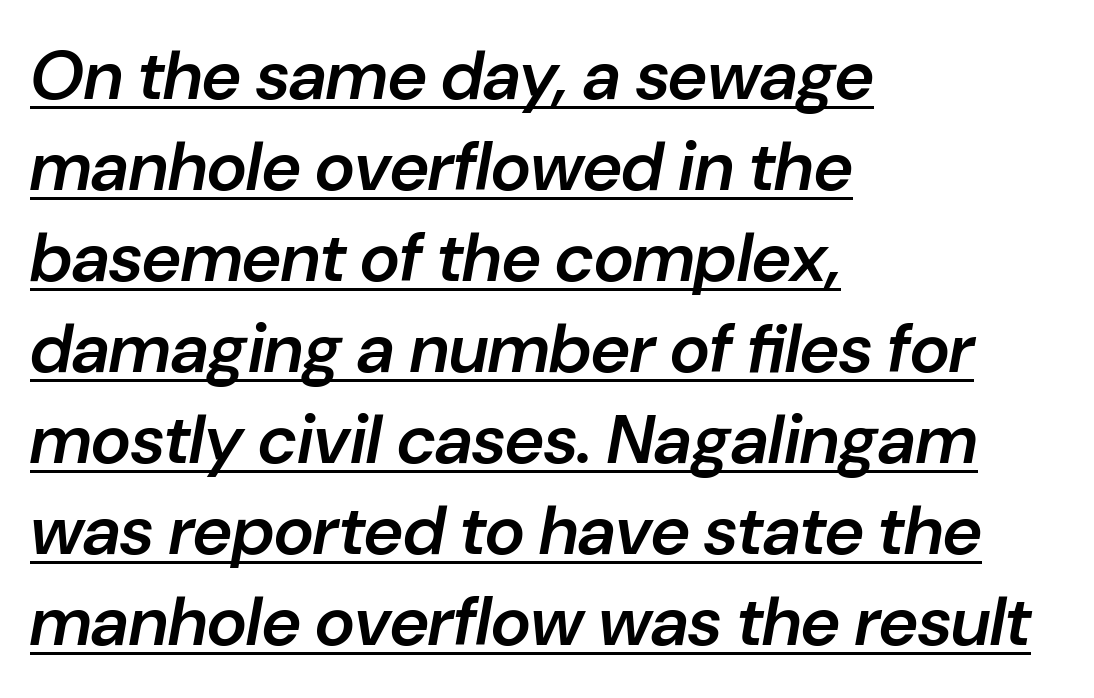
{"italic": "yes", "lean": "right", "slant_degrees": 10, "bold": "semi", "weight": "semibold", "width": "normal", "stroke_contrast": "low", "x_height": "medium", "monospaced": "no", "underline": "yes", "align": "left", "line_spacing": "normal", "line_spacing_ratio": 1.32, "letter_spacing": "normal", "letter_spacing_em": 0.0, "glyph_px": 69}
